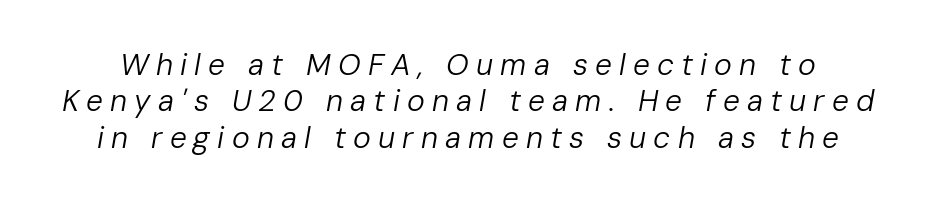
Tracking value appears strongly positive — letters spread wide. Note the varied advance widths — an 'i' is clearly narrower than an 'm'. A bare baseline throughout the passage. Notice how the stems are inclined rather than vertical — that's the hallmark of italics. Think standard paragraph weight, or any step lighter than that.
